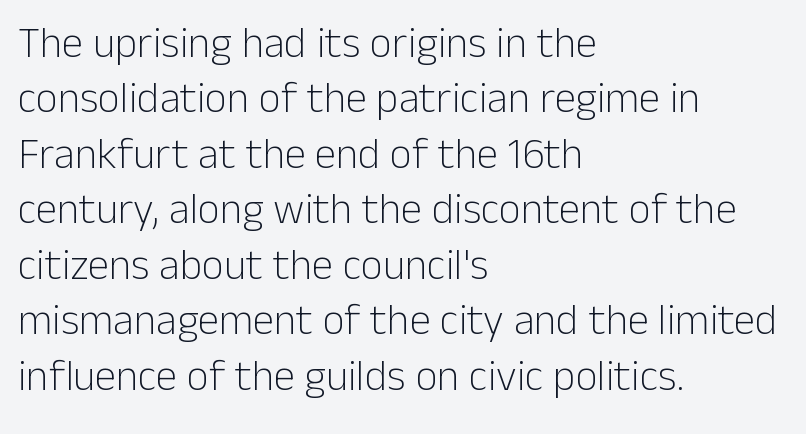
{"serif": "no", "italic": "no", "bold": "no", "weight": "light", "width": "normal", "stroke_contrast": "low", "x_height": "medium", "monospaced": "no", "underline": "no", "align": "left", "line_spacing": "normal", "line_spacing_ratio": 1.29, "letter_spacing": "normal", "letter_spacing_em": 0.0, "glyph_px": 43}
